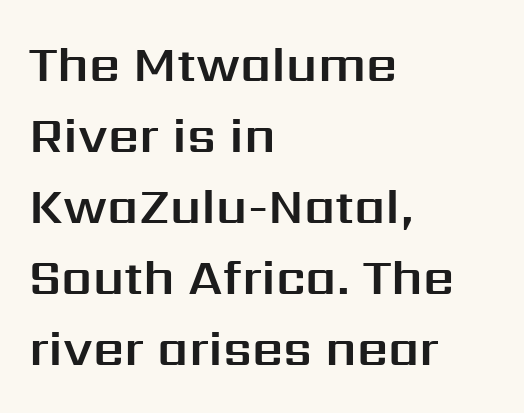
Grotesque or geometric, the face here clearly has no serifs. Spacing between characters is what you'd get straight out of the box. Letters rest on an invisible, unmarked baseline. Reading down the column, the eye jumps a familiar distance to each next line.
